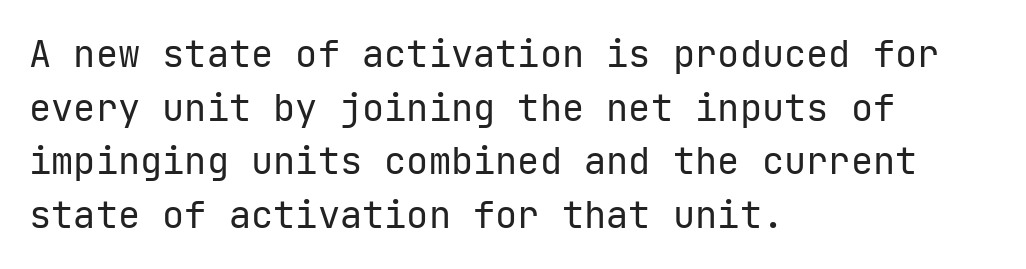
{"serif": "no", "italic": "no", "bold": "no", "weight": "regular", "width": "normal", "stroke_contrast": "low", "x_height": "medium", "underline": "no", "align": "left", "line_spacing": "normal", "line_spacing_ratio": 1.45, "letter_spacing": "normal", "letter_spacing_em": 0.0, "glyph_px": 37}
